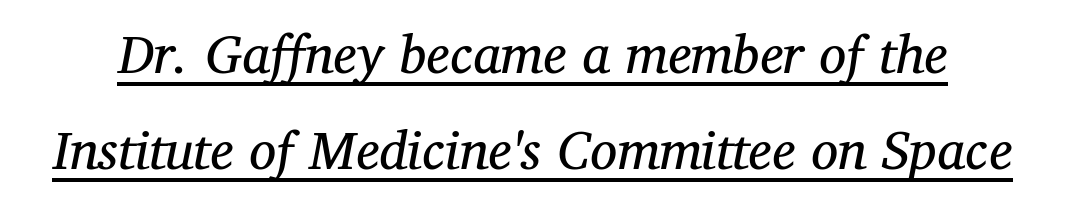
The image shows 54 px regular-weight serif type, italic (leaning right); set line spacing 1.77x, normal letter spacing, underlined; medium stroke contrast and a medium x-height.
